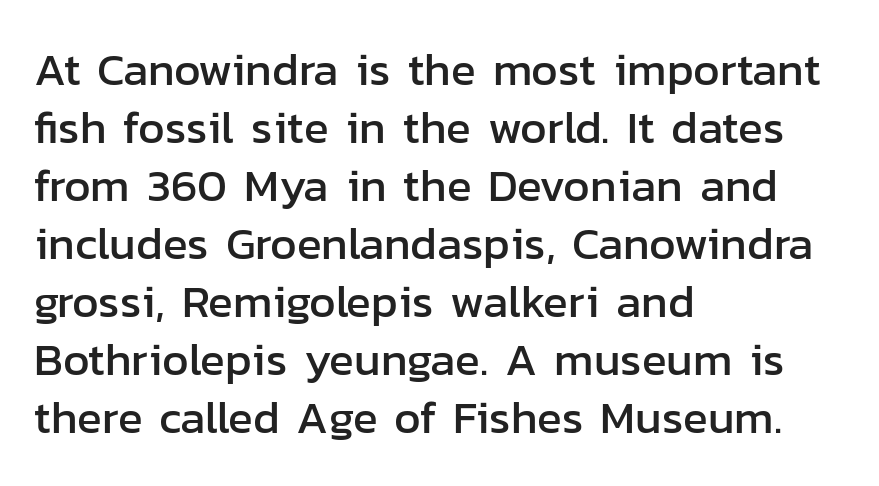
{"serif": "no", "italic": "no", "width": "normal", "stroke_contrast": "low", "x_height": "medium", "monospaced": "no", "underline": "no", "align": "left", "line_spacing": "normal", "line_spacing_ratio": 1.26, "letter_spacing": "normal", "letter_spacing_em": 0.0, "glyph_px": 46}
